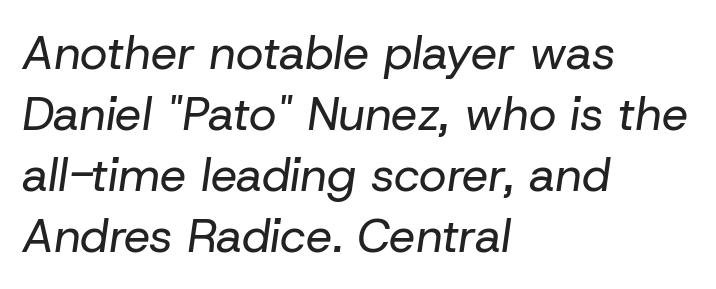
Q: Is the text bold? A: No.
Q: Is the text italic (slanted)? A: Yes, it leans right by about 8 degrees.
Q: Is the text underlined? A: No.
Q: How is the paragraph aligned? A: Left-aligned.
Q: Is the spacing between letters normal or unusually wide? A: Normal.
Q: Is the spacing between lines tight, normal or loose? A: Normal.
Q: Width (condensed, normal, or wide)? A: Normal.
Q: Stroke contrast? A: Low.
Q: x-height? A: Medium.
Q: Monospaced? A: No.
